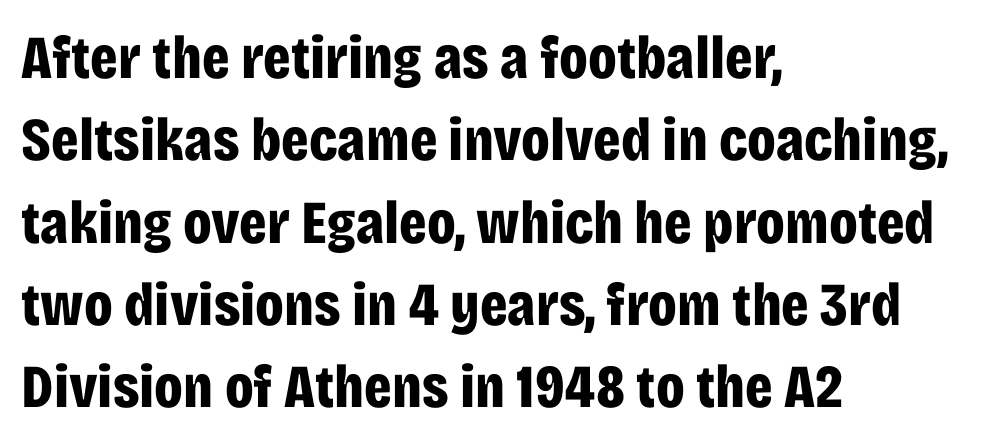
The image shows 61 px bold, condensed sans-serif type, upright; set left-aligned, normal line spacing (1.35x), normal letter spacing, not underlined; low stroke contrast and a large x-height.
